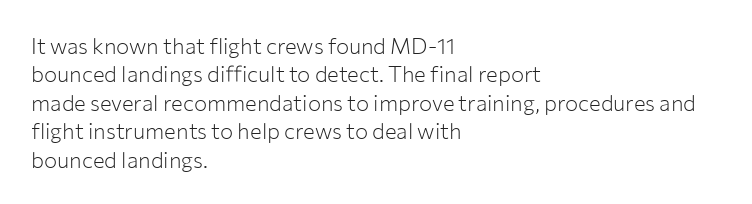
The image shows 22 px text type, upright; set left-aligned, normal line spacing (1.29x), normal letter spacing, not underlined.
